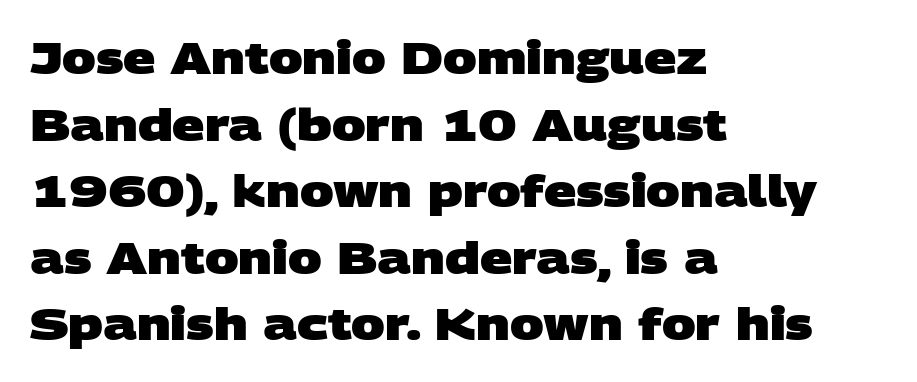
The image shows 45 px heavy, wide sans-serif type; set left-aligned, normal line spacing (1.48x), normal letter spacing, not underlined; low stroke contrast and a large x-height.
